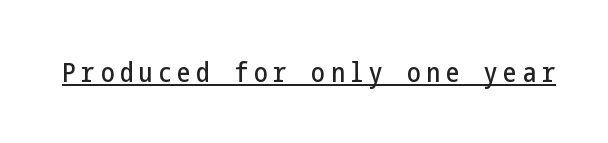
The image shows 27 px text type, upright; set unusually wide letter spacing (+0.21 em), underlined.
